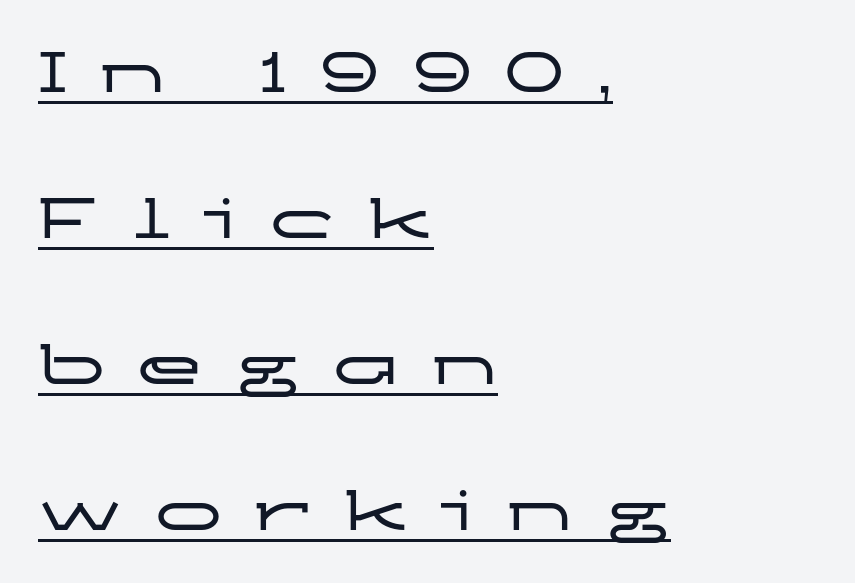
Here the designer chose a conventional face with non-uniform glyph widths. Grotesque or geometric, the face here clearly has no serifs. In terms of letterspacing, this is a distinctly airy, spread setting. Glance below the letters and you will spot a drawn line. Short and long lines alike share a common starting point at left. The letters stand upright; this is a roman face.
